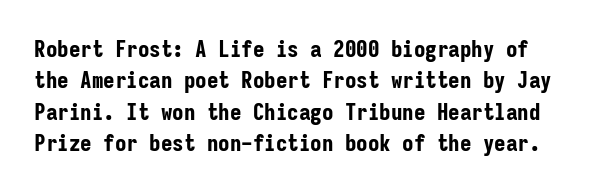
{"italic": "no", "bold": "yes", "underline": "no", "line_spacing": "normal", "line_spacing_ratio": 1.36, "letter_spacing": "normal", "letter_spacing_em": 0.0, "glyph_px": 23}
